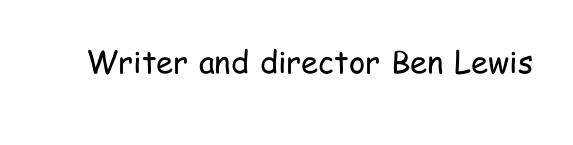
Stroke mass is kept to a normal reading level or below. Each letter's strokes conclude bluntly, with no projecting serifs. The glyphs are unaccompanied by any horizontal stroke below them. Do the characters align in a grid? No, the font is proportional. Observe the ordinary spacing: letters are neighbours, not strangers.
